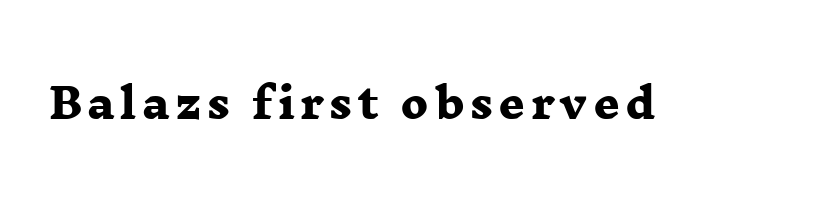
Q: Is the text bold? A: Yes.
Q: Is the typeface a serif or a sans-serif typeface? A: Serif.
Q: Is the text underlined? A: No.
Q: Width (condensed, normal, or wide)? A: Wide.
Q: Stroke contrast? A: Low.
Q: x-height? A: Medium.
Q: Monospaced? A: No.
